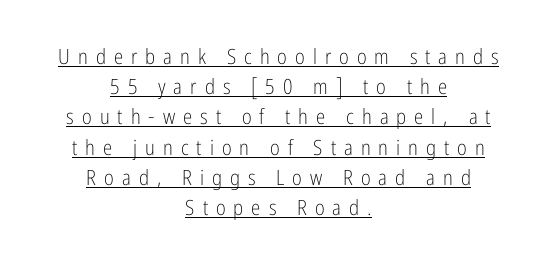
Observe the wide spacing: letters keep a clear distance from each other. This is roman type, the default non-slanted kind. One-word summary of the alignment: center. The designer left line spacing at the default.
